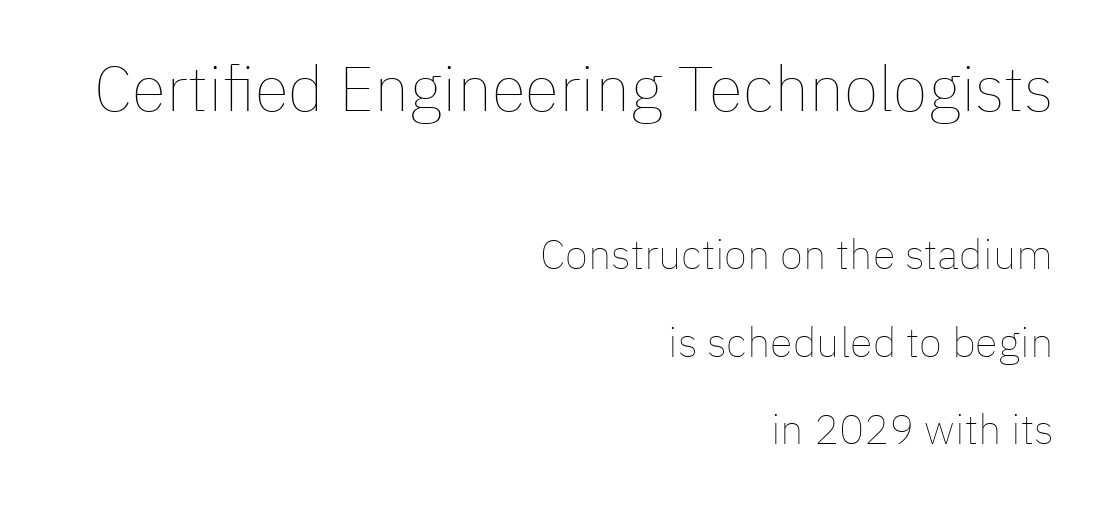
Q: Is the text bold? A: No.
Q: Is the text italic (slanted)? A: No, it is upright.
Q: Is the text underlined? A: No.
Q: How is the paragraph aligned? A: Right-aligned.
Q: Is the spacing between letters normal or unusually wide? A: Normal.
Q: Is the spacing between lines tight, normal or loose? A: Loose.
Q: Which block of text is set in a larger size, the first (top) or the second (bottom)? A: The first (top) one.
Q: Width (condensed, normal, or wide)? A: Normal.
Q: Stroke contrast? A: Low.
Q: x-height? A: Medium.
Q: Monospaced? A: No.
